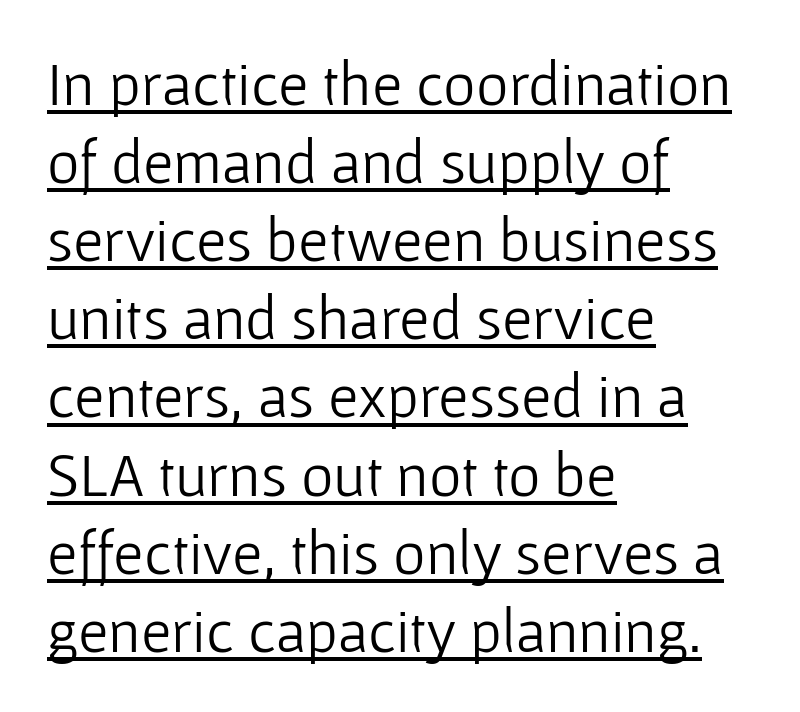
Q: Is the text bold? A: No.
Q: Is the text italic (slanted)? A: No, it is upright.
Q: Is the typeface a serif or a sans-serif typeface? A: Sans-serif.
Q: Is the text underlined? A: Yes.
Q: How is the paragraph aligned? A: Left-aligned.
Q: Is the spacing between letters normal or unusually wide? A: Normal.
Q: Is the spacing between lines tight, normal or loose? A: Normal.
Q: Width (condensed, normal, or wide)? A: Normal.
Q: Stroke contrast? A: Low.
Q: x-height? A: Medium.
Q: Monospaced? A: No.
